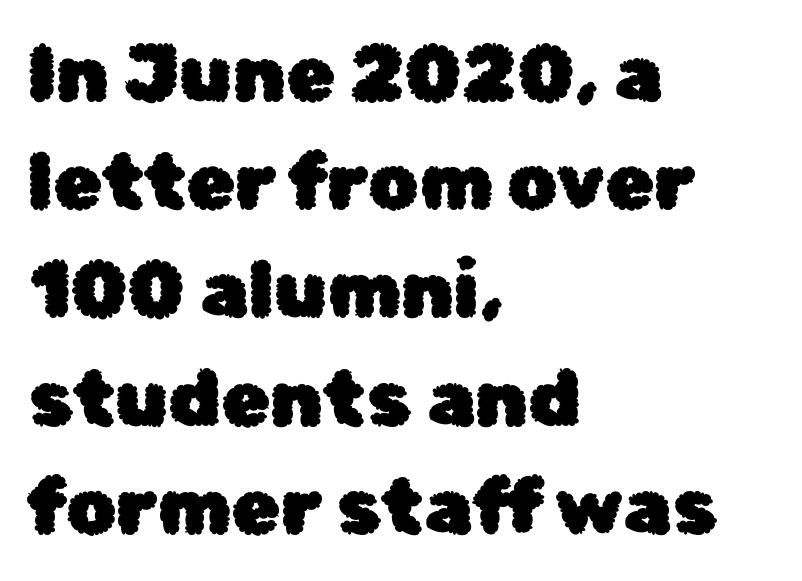
Q: Is the text italic (slanted)? A: No, it is upright.
Q: Is the typeface a serif or a sans-serif typeface? A: Sans-serif.
Q: Is the text underlined? A: No.
Q: How is the paragraph aligned? A: Left-aligned.
Q: Is the spacing between letters normal or unusually wide? A: Normal.
Q: Is the spacing between lines tight, normal or loose? A: Normal.
Q: Width (condensed, normal, or wide)? A: Normal.
Q: Stroke contrast? A: Low.
Q: x-height? A: Medium.
Q: Monospaced? A: No.
